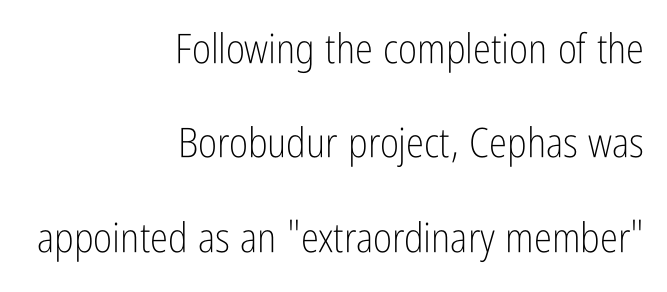
The image shows 41 px light, condensed sans-serif type, upright; set right-aligned, loose line spacing (2.3x), normal letter spacing, not underlined; low stroke contrast and a medium x-height.
